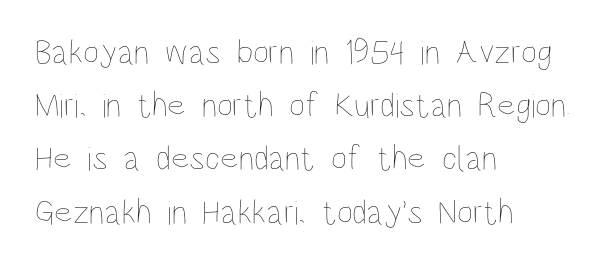
The image shows 35 px thin, condensed type, upright; set left-aligned, normal line spacing (1.52x), normal letter spacing, not underlined; low stroke contrast and a large x-height.
